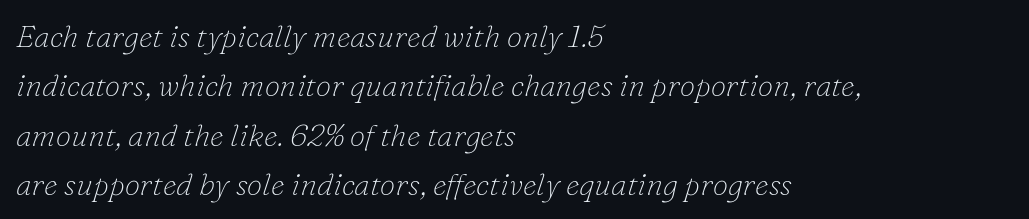
Q: Is the text bold? A: No.
Q: Is the text italic (slanted)? A: Yes, it leans right by about 16 degrees.
Q: Is the typeface a serif or a sans-serif typeface? A: Serif.
Q: Is the text underlined? A: No.
Q: How is the paragraph aligned? A: Left-aligned.
Q: Is the spacing between letters normal or unusually wide? A: Normal.
Q: Is the spacing between lines tight, normal or loose? A: Normal.
Q: Width (condensed, normal, or wide)? A: Normal.
Q: Stroke contrast? A: Low.
Q: x-height? A: Small.
Q: Monospaced? A: No.
